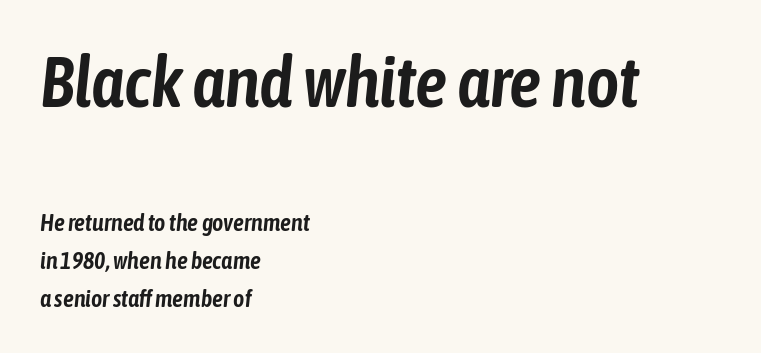
What's the leading like? Ordinary, nothing unusual. Large over small — that's the arrangement of the two blocks here. Glance below the letters and you will spot only blank space. This sample uses plain, unmodified letter spacing.
